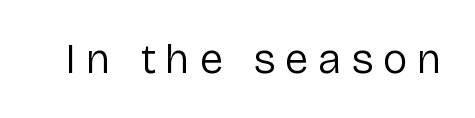
The image shows 42 px regular-weight sans-serif type, upright; set unusually wide letter spacing (+0.23 em), not underlined; low stroke contrast and a medium x-height.
